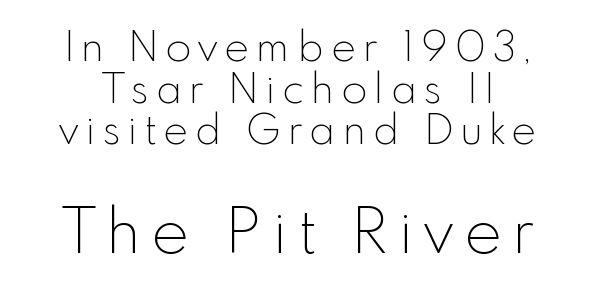
The image shows 63 px thin sans-serif type, upright; set tight line spacing (0.99x), not underlined; the second (bottom) block is 1.5x larger; a small x-height.
